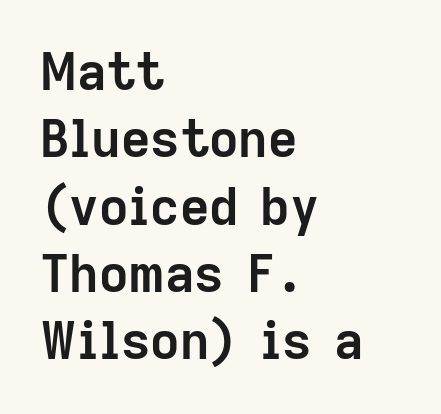
Leading: standard. A roman cut, with each character standing at attention. The typeface chosen for these lines omits serifs. The gaps between neighbouring characters are ordinary and unremarkable. The compositor pushed each line to the left boundary. A typesetter would call this proportional, since set widths differ per character.
